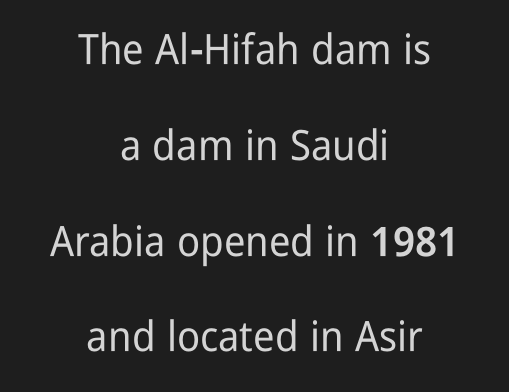
Q: Is the text italic (slanted)? A: No, it is upright.
Q: Is the typeface a serif or a sans-serif typeface? A: Sans-serif.
Q: Is the text underlined? A: No.
Q: How is the paragraph aligned? A: Centered.
Q: Is the spacing between letters normal or unusually wide? A: Normal.
Q: Is the spacing between lines tight, normal or loose? A: Loose.
Q: Width (condensed, normal, or wide)? A: Condensed.
Q: Stroke contrast? A: Low.
Q: x-height? A: Medium.
Q: Monospaced? A: No.
